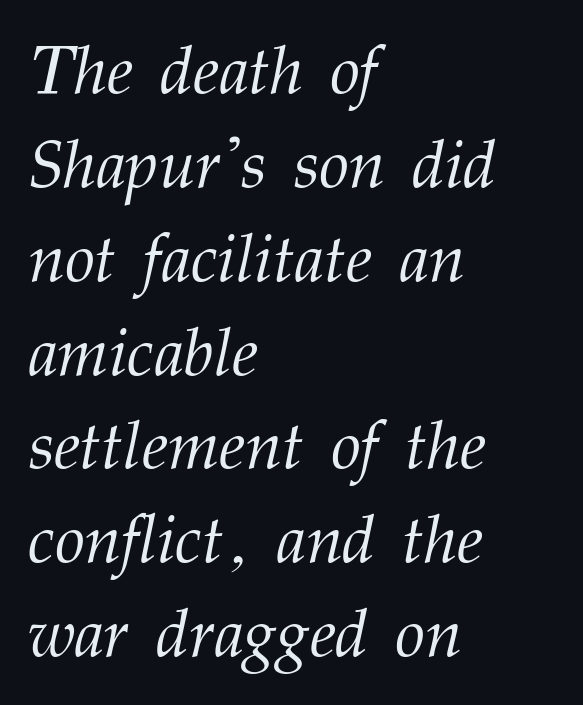
The words here are not underlined. A typesetter would call this zero additional tracking. If you measured baseline to baseline, you'd find a middling distance. Every character sits at an angle, as italics do. Summary of weight: not heavy and not bold.
